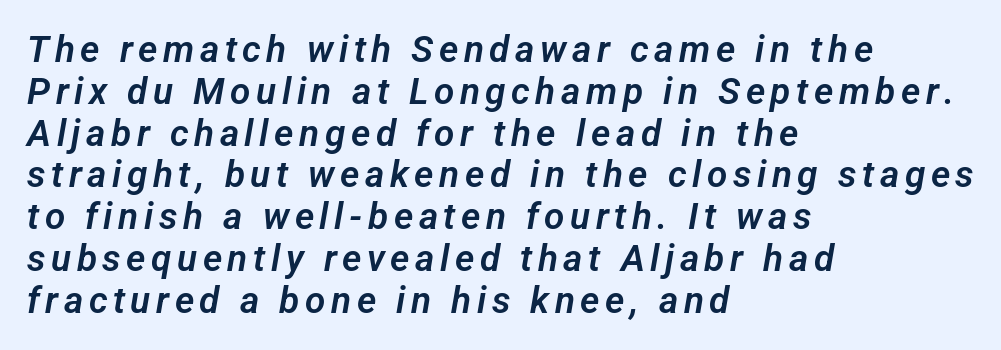
The image shows 37 px sans-serif type; set left-aligned, tight line spacing (1.13x), not underlined; low stroke contrast and a medium x-height.
